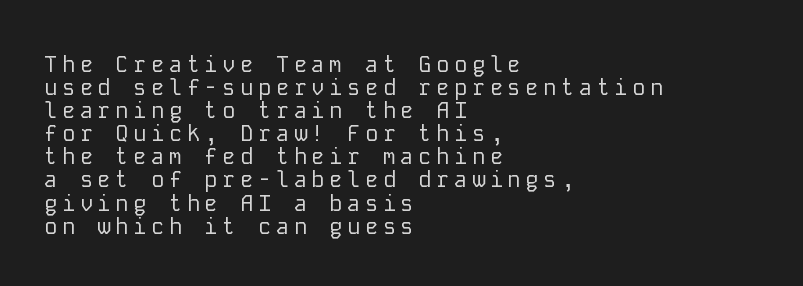
The image shows 22 px text type, upright; set left-aligned, tight line spacing (1.05x), unusually wide letter spacing (+0.21 em), not underlined.
